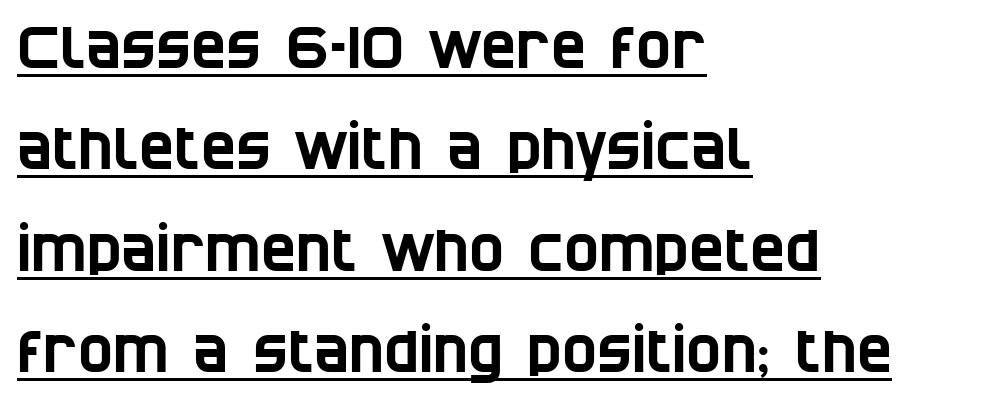
Students, observe the line beneath the letters — that is underlining. The rendering shows plain stroke endings on the letterforms — a sans-serif design. Varying glyph widths throughout — classic text-font behaviour. The type is set solid horizontally, with unmodified tracking.
